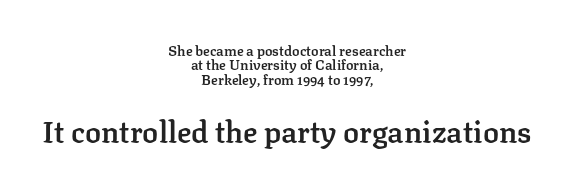
Q: Is the text bold? A: Semi-bold.
Q: Is the text italic (slanted)? A: No, it is upright.
Q: Is the typeface a serif or a sans-serif typeface? A: Serif.
Q: Is the text underlined? A: No.
Q: How is the paragraph aligned? A: Centered.
Q: Is the spacing between letters normal or unusually wide? A: Normal.
Q: Is the spacing between lines tight, normal or loose? A: Tight.
Q: Which block of text is set in a larger size, the first (top) or the second (bottom)? A: The second (bottom) one.
Q: Width (condensed, normal, or wide)? A: Normal.
Q: Stroke contrast? A: Low.
Q: x-height? A: Medium.
Q: Monospaced? A: No.
